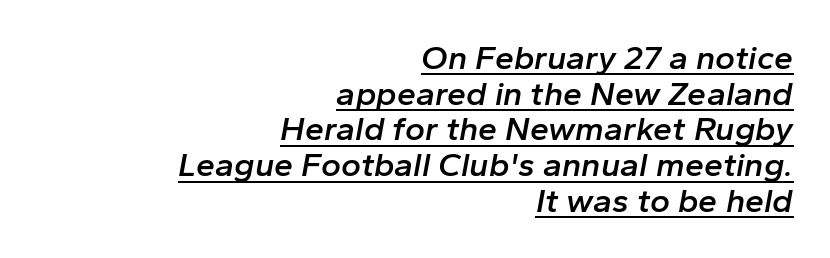
{"italic": "yes", "lean": "right", "slant_degrees": 10, "bold": "semi", "weight": "semibold", "width": "normal", "stroke_contrast": "low", "x_height": "medium", "monospaced": "no", "underline": "yes", "align": "right", "line_spacing": "tight", "line_spacing_ratio": 1.05, "letter_spacing": "normal", "letter_spacing_em": 0.0, "glyph_px": 34}
